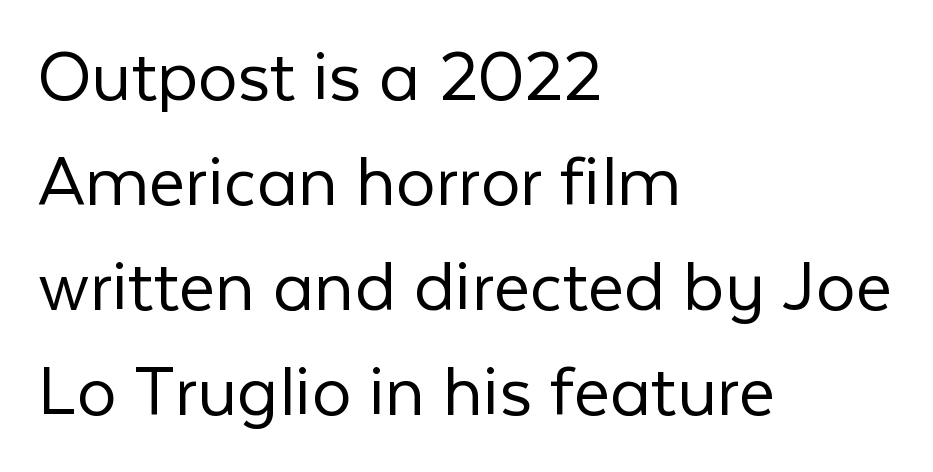
The image shows 79 px light sans-serif type, upright; set left-aligned, normal line spacing (1.33x), normal letter spacing, not underlined; low stroke contrast and a medium x-height.
